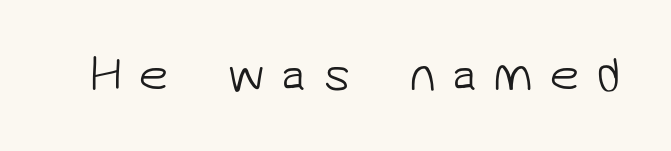
Q: Is the text bold? A: No.
Q: Is the typeface a serif or a sans-serif typeface? A: Sans-serif.
Q: Is the text underlined? A: No.
Q: Is the spacing between letters normal or unusually wide? A: Unusually wide.
Q: Width (condensed, normal, or wide)? A: Normal.
Q: Stroke contrast? A: Low.
Q: x-height? A: Medium.
Q: Monospaced? A: No.
